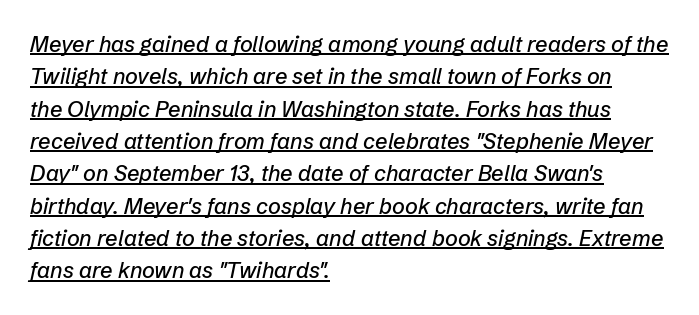
Leftover space on each line is placed entirely after the last word. The lettering tilts uniformly, giving the passage an italic look. One glance says typical: line gaps are just what's usual. Default kerning and tracking; the words read as compact shapes. The typesetter has applied underlining to the passage shown.
